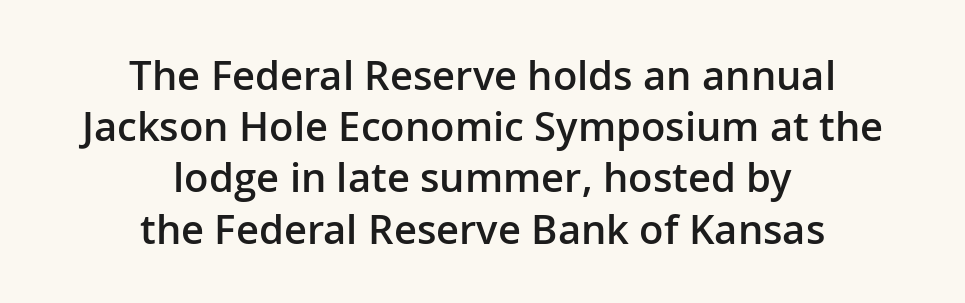
Q: Is the text bold? A: Semi-bold.
Q: Is the text italic (slanted)? A: No, it is upright.
Q: Is the typeface a serif or a sans-serif typeface? A: Sans-serif.
Q: Is the text underlined? A: No.
Q: How is the paragraph aligned? A: Centered.
Q: Is the spacing between letters normal or unusually wide? A: Normal.
Q: Is the spacing between lines tight, normal or loose? A: Normal.
Q: Width (condensed, normal, or wide)? A: Normal.
Q: Stroke contrast? A: Low.
Q: x-height? A: Medium.
Q: Monospaced? A: No.
